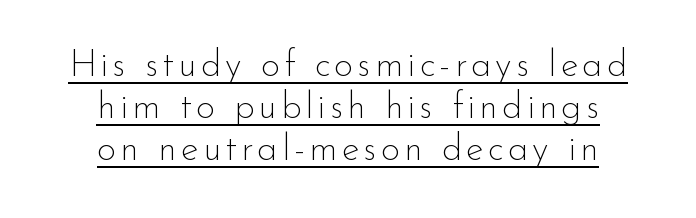
{"serif": "no", "italic": "no", "bold": "no", "weight": "thin", "width": "normal", "stroke_contrast": "low", "x_height": "small", "monospaced": "no", "underline": "yes", "align": "center", "line_spacing": "tight", "line_spacing_ratio": 1.13, "glyph_px": 37}
